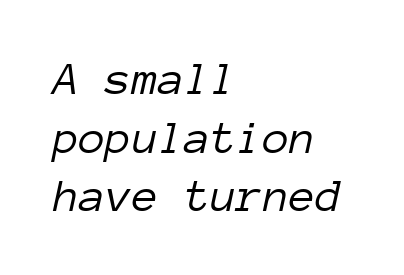
The font's italic variant was chosen for this text. The glyphs are unaccompanied by any horizontal stroke below them. Characters follow at the spacing the type designer built in. Think of a typewriter: that constant character pitch is what you see here. This rendering uses left alignment, leaving the right contour irregular. The strokes carry an ordinary text weight at most.
